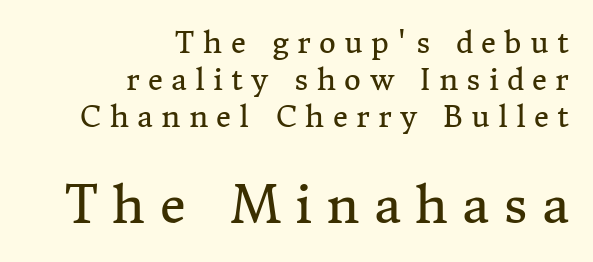
{"serif": "yes", "italic": "no", "bold": "no", "weight": "regular", "width": "normal", "stroke_contrast": "medium", "x_height": "medium", "monospaced": "no", "underline": "no", "align": "right", "line_spacing": "normal", "line_spacing_ratio": 1.27, "letter_spacing": "wide", "letter_spacing_em": 0.29, "larger_block": "second", "size_ratio": 1.72, "glyph_px": 50}
